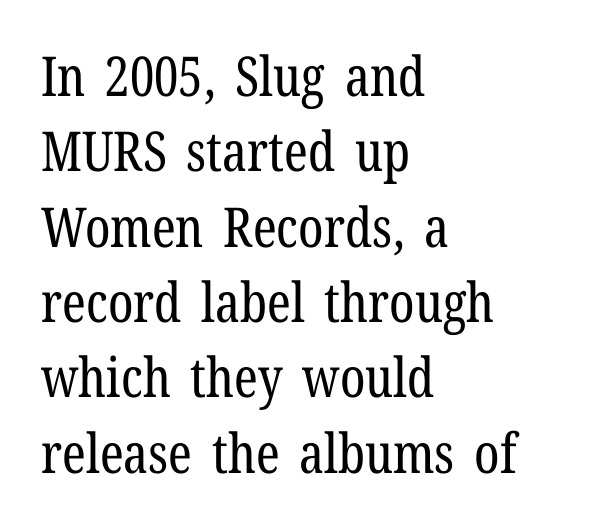
{"serif": "yes", "italic": "no", "bold": "no", "weight": "regular", "width": "condensed", "stroke_contrast": "low", "x_height": "medium", "monospaced": "no", "underline": "no", "align": "left", "line_spacing": "normal", "line_spacing_ratio": 1.37, "letter_spacing": "normal", "letter_spacing_em": 0.0, "glyph_px": 55}
